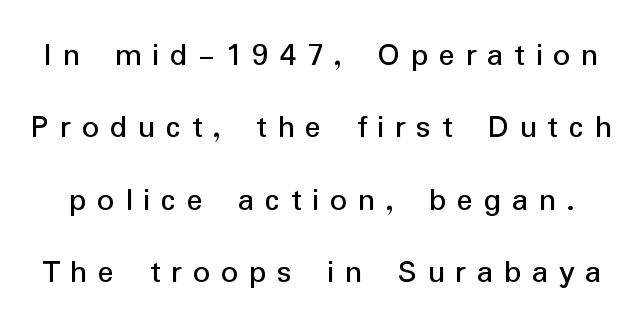
How are the letters spaced? Widely, with obvious added tracking. Examine the stroke ends and you'll find no serifs. Is this a fixed-width face? No — the glyphs have proportional, varying widths. If you measured baseline to baseline, you'd find a long distance. The face looks like a standard text weight, possibly lighter. Descenders hang freely into open space.
